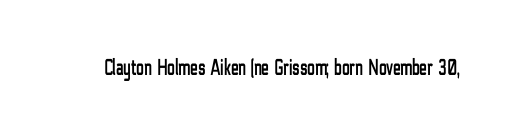
{"italic": "no", "underline": "no", "letter_spacing": "normal", "letter_spacing_em": 0.0, "glyph_px": 23}
